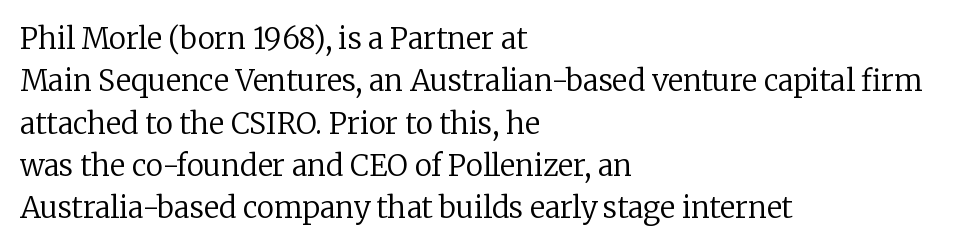
The letters look calm and open, with moderate or lighter stems. Whoever set this chose a conventional vertical rhythm. The rendering uses natural spacing where letterforms have individual widths. The line texture is even and compact thanks to regular tracking.
